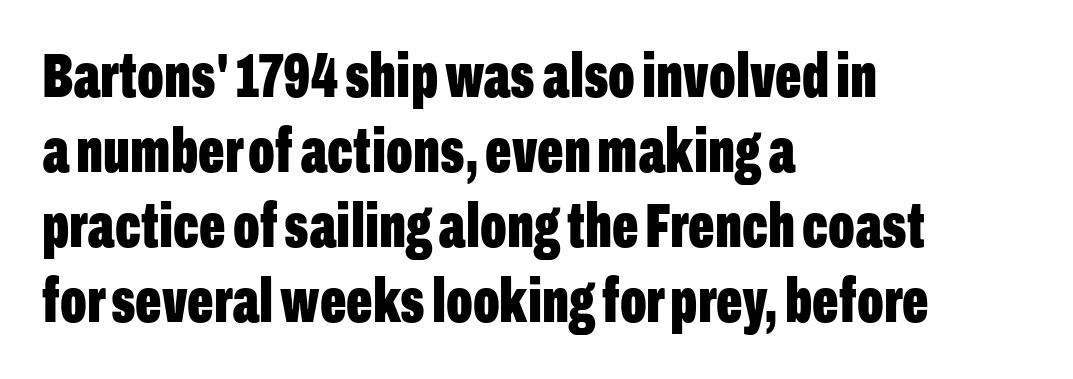
{"serif": "no", "italic": "no", "bold": "yes", "weight": "bold", "width": "condensed", "stroke_contrast": "low", "x_height": "medium", "monospaced": "no", "underline": "no", "align": "left", "line_spacing_ratio": 1.21, "letter_spacing": "normal", "letter_spacing_em": 0.0, "glyph_px": 62}
